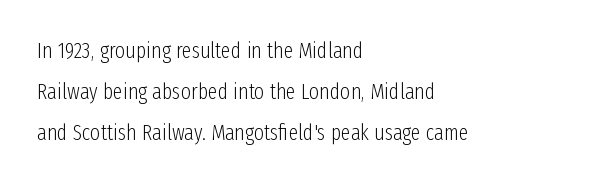
{"italic": "no", "bold": "no", "underline": "no", "align": "left", "line_spacing_ratio": 1.86, "letter_spacing": "normal", "letter_spacing_em": 0.0, "glyph_px": 22}
